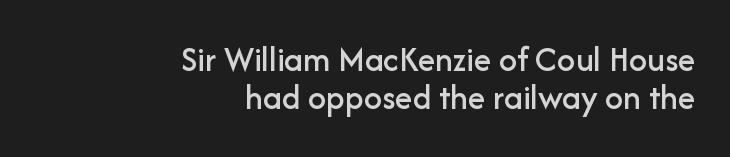
The image shows 36 px sans-serif type, upright; set right-aligned, tight line spacing (1.06x), normal letter spacing, not underlined; low stroke contrast and a medium x-height.
